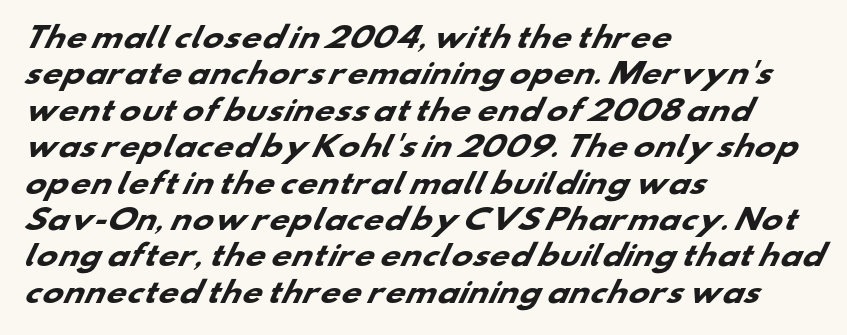
The image shows 28 px heavy, wide sans-serif type; set left-aligned, normal line spacing (1.3x), normal letter spacing, not underlined; low stroke contrast and a small x-height.
